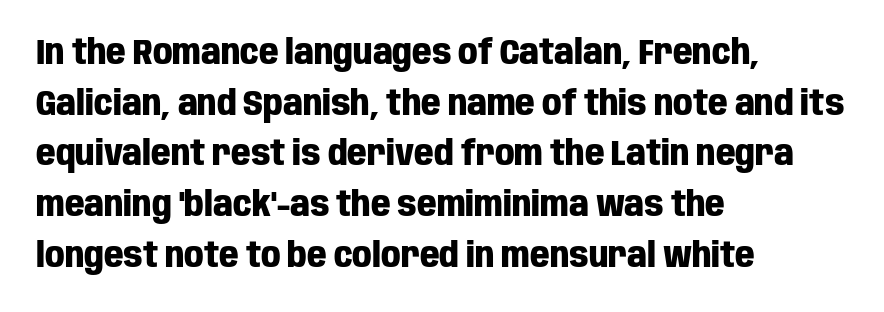
The letters stand straight up with perfectly vertical stems. No extra tracking has been applied to these lines. What weight is shown? A full bold with thick strokes. The passage shown is typed in a proportional face where columns would drift. Examine the stroke ends and you'll find no serifs.
